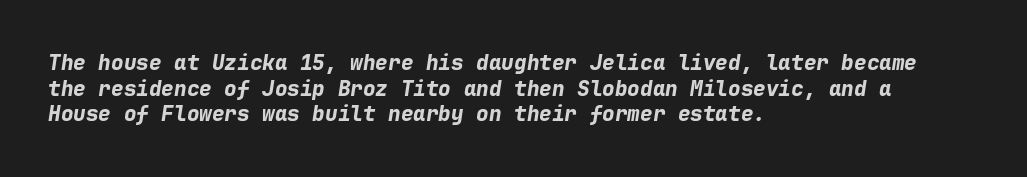
The image shows 21 px bold type, italic (leaning right); set left-aligned, line spacing 1.22x, normal letter spacing, not underlined.
